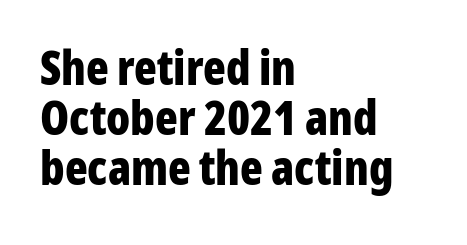
A typesetter would mark this as roman, not italic. The block of text is dense from top to bottom, with scant space between rows. Teacher's note: observe the even left margin — that is flush-left alignment. The string is rendered with underlining switched off. The strokes are fattened all the way to bold.
